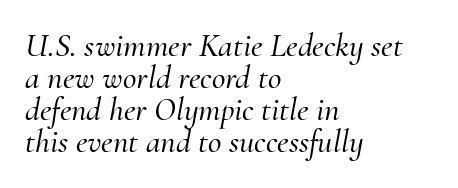
The image shows 33 px serif type, italic (leaning right); set left-aligned, tight line spacing (0.97x), normal letter spacing, not underlined; medium stroke contrast and a small x-height.
